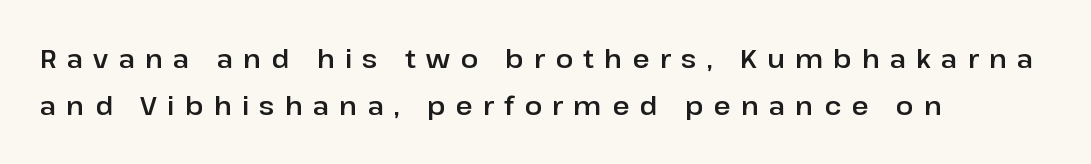
How are the letters spaced? Widely, with obvious added tracking. Lines of text with bare space underneath. Unlike italic type, these characters show no tilt at all. Notice how the passage keeps a crisp vertical edge on the left only.
